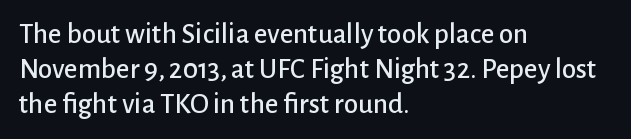
{"serif": "no", "italic": "no", "width": "normal", "stroke_contrast": "low", "x_height": "medium", "monospaced": "no", "underline": "no", "align": "left", "line_spacing_ratio": 1.21, "letter_spacing": "normal", "letter_spacing_em": 0.0, "glyph_px": 29}
